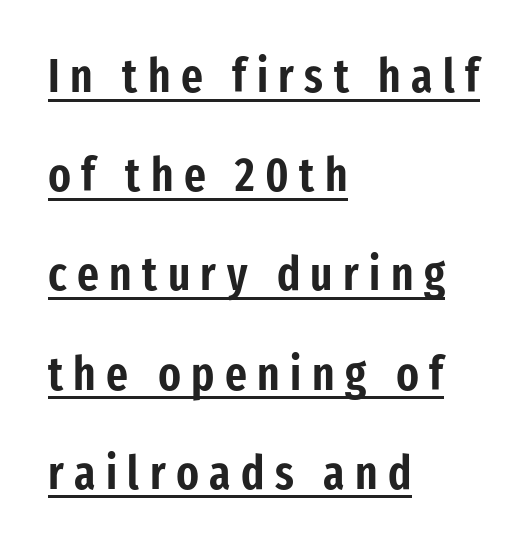
{"serif": "no", "italic": "no", "width": "condensed", "stroke_contrast": "low", "x_height": "medium", "monospaced": "no", "underline": "yes", "align": "left", "line_spacing": "loose", "line_spacing_ratio": 2.11, "letter_spacing": "wide", "letter_spacing_em": 0.22, "glyph_px": 47}
